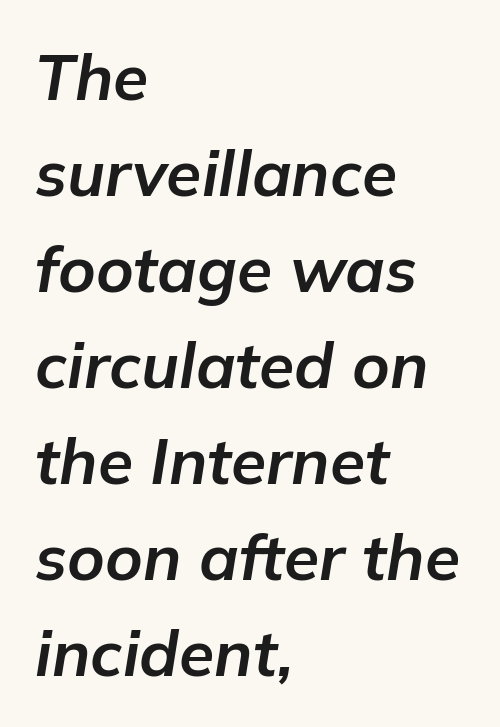
The letterforms sit shoulder to shoulder at normal distance. Do the characters align in a grid? No, the font is proportional. A bare baseline throughout the passage. Tall strokes in this sample are angled rather than plumb. Strokes here are thick enough to call this a true bold. Compared with a centered layout, this one pins lines to the left instead.
